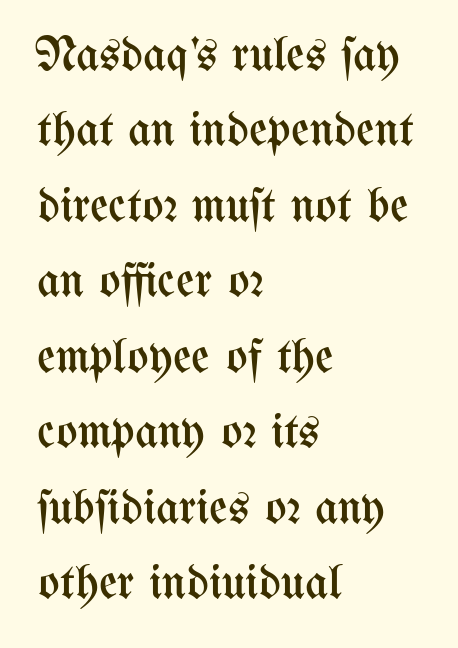
The image shows 50 px regular-weight, condensed type, upright; set left-aligned, normal line spacing (1.51x), normal letter spacing, not underlined; medium stroke contrast and a medium x-height.
